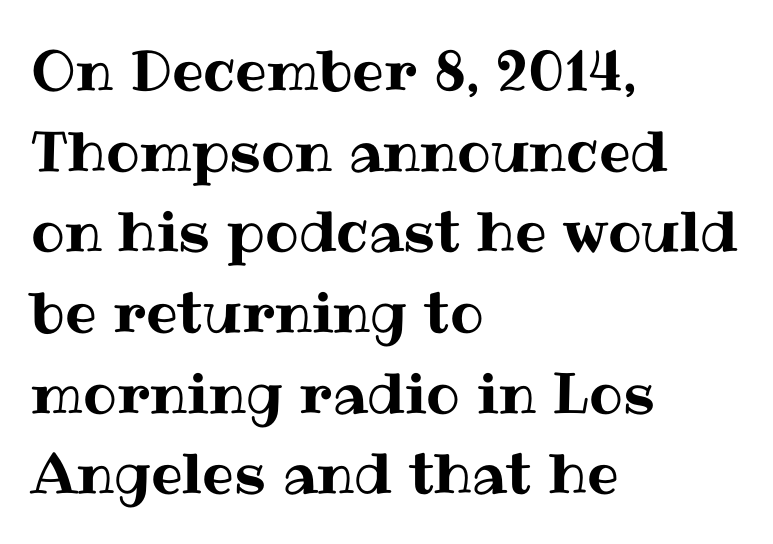
{"italic": "no", "width": "normal", "stroke_contrast": "medium", "x_height": "medium", "monospaced": "no", "underline": "no", "align": "left", "line_spacing": "normal", "line_spacing_ratio": 1.44, "letter_spacing": "normal", "letter_spacing_em": 0.0, "glyph_px": 56}
